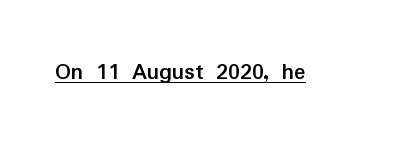
Students, observe the line beneath the letters — that is underlining. Upright lettering throughout. Summary of weight: heavy, a full bold. Here the glyphs are tracked normally, forming tight word shapes.
